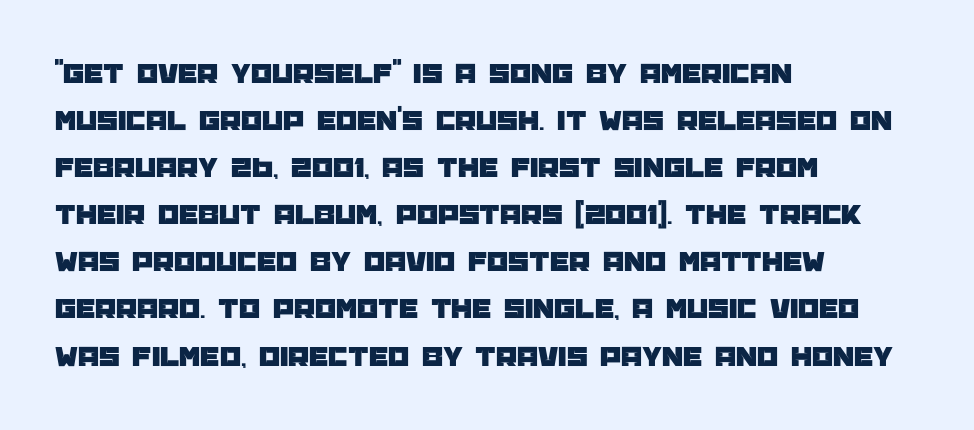
The image shows 30 px sans-serif type, upright; set left-aligned, normal line spacing (1.57x), normal letter spacing, not underlined; low stroke contrast and a large x-height.
